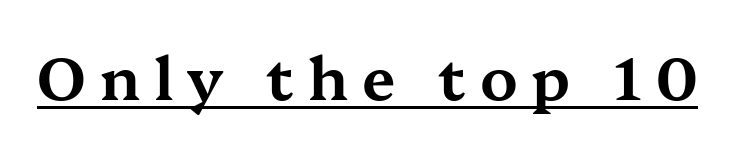
The image shows 60 px wide serif type, upright; set unusually wide letter spacing (+0.23 em), underlined; medium stroke contrast and a medium x-height.
